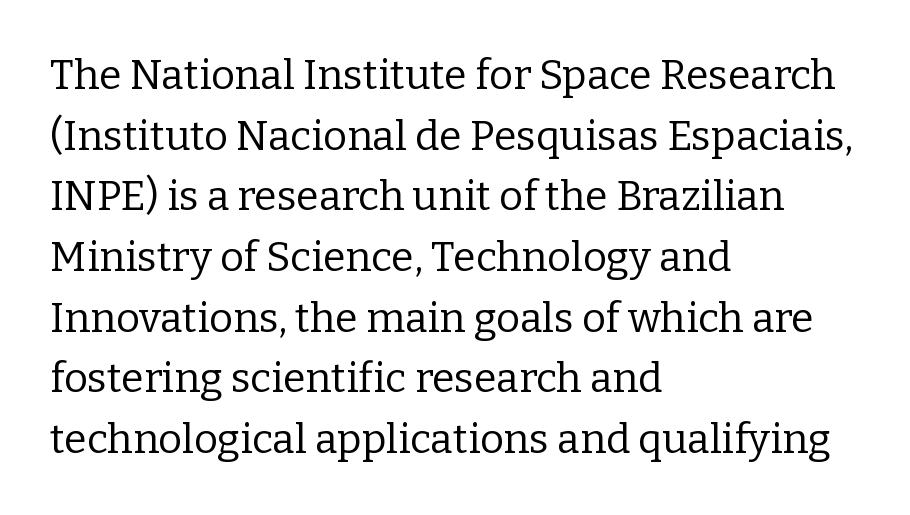
The image shows 41 px regular-weight serif type, upright; set left-aligned, normal line spacing (1.48x), normal letter spacing, not underlined; low stroke contrast and a medium x-height.
